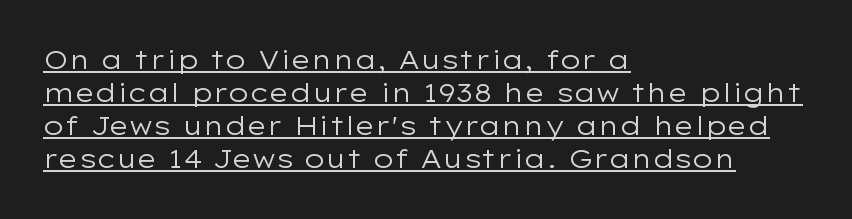
Q: Is the text bold? A: No.
Q: Is the text italic (slanted)? A: No, it is upright.
Q: Is the text underlined? A: Yes.
Q: How is the paragraph aligned? A: Left-aligned.
Q: Is the spacing between letters normal or unusually wide? A: Normal.
Q: Is the spacing between lines tight, normal or loose? A: Normal.
